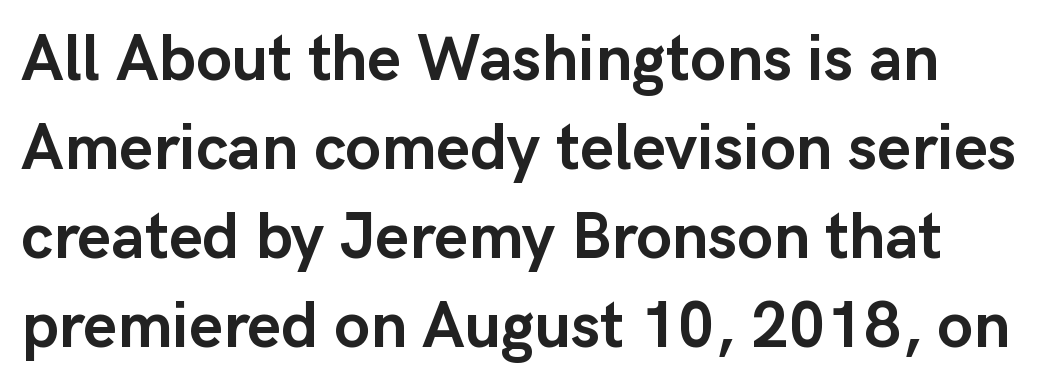
{"serif": "no", "italic": "no", "bold": "yes", "weight": "semibold", "width": "normal", "stroke_contrast": "low", "x_height": "medium", "monospaced": "no", "underline": "no", "line_spacing": "normal", "line_spacing_ratio": 1.37, "letter_spacing": "normal", "letter_spacing_em": 0.0, "glyph_px": 65}
